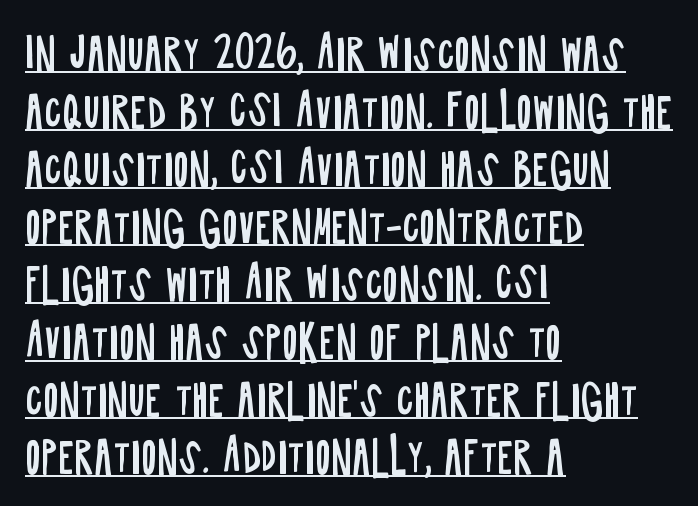
Q: Is the text bold? A: No.
Q: Is the text italic (slanted)? A: No, it is upright.
Q: Is the typeface a serif or a sans-serif typeface? A: Sans-serif.
Q: Is the text underlined? A: Yes.
Q: How is the paragraph aligned? A: Left-aligned.
Q: Is the spacing between letters normal or unusually wide? A: Normal.
Q: Is the spacing between lines tight, normal or loose? A: Normal.
Q: Width (condensed, normal, or wide)? A: Condensed.
Q: Stroke contrast? A: Low.
Q: x-height? A: Large.
Q: Monospaced? A: No.
